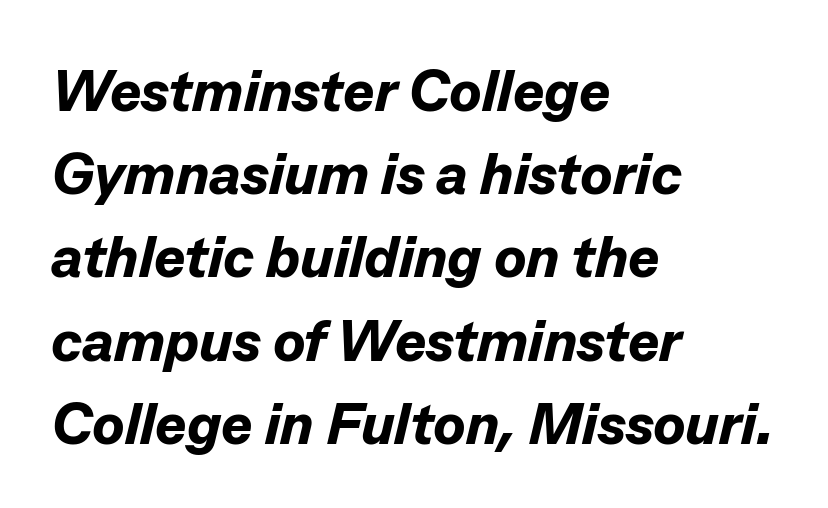
Visually the block forms a straight wall on the left and a jagged coastline on the right. Here the glyphs are tracked normally, forming tight word shapes. The lettering tilts uniformly, giving the passage an italic look. Vertical spacing — default.
